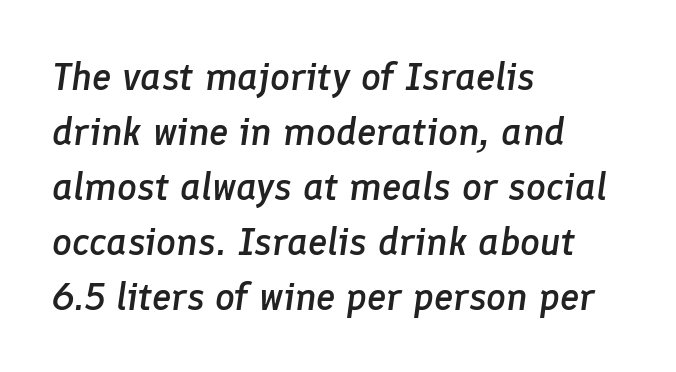
The image shows 39 px semibold type, italic (leaning right); set left-aligned, normal line spacing (1.41x), normal letter spacing, not underlined; low stroke contrast and a medium x-height.
